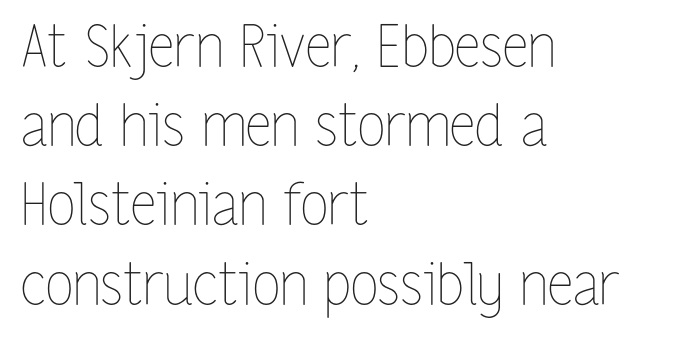
{"italic": "no", "bold": "no", "weight": "thin", "width": "condensed", "stroke_contrast": "low", "x_height": "medium", "monospaced": "no", "underline": "no", "align": "left", "line_spacing": "normal", "line_spacing_ratio": 1.39, "letter_spacing": "normal", "letter_spacing_em": 0.0, "glyph_px": 57}
